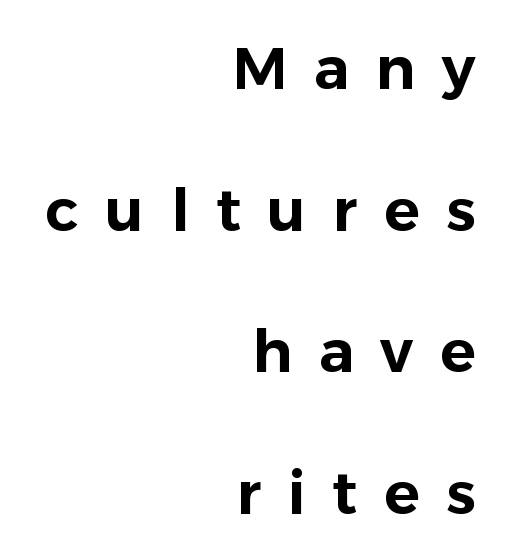
Q: Is the text italic (slanted)? A: No, it is upright.
Q: Is the typeface a serif or a sans-serif typeface? A: Sans-serif.
Q: Is the text underlined? A: No.
Q: How is the paragraph aligned? A: Right-aligned.
Q: Is the spacing between letters normal or unusually wide? A: Unusually wide.
Q: Is the spacing between lines tight, normal or loose? A: Loose.
Q: Width (condensed, normal, or wide)? A: Normal.
Q: Stroke contrast? A: Low.
Q: x-height? A: Medium.
Q: Monospaced? A: No.
